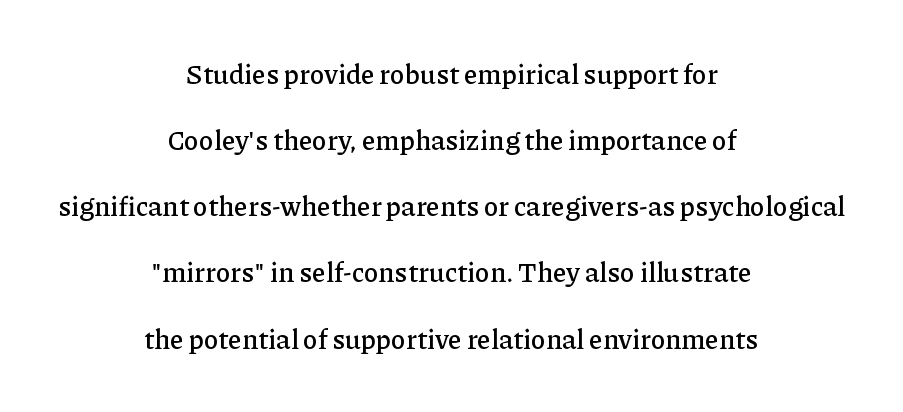
The image shows 27 px text type, upright; set centered, loose line spacing (2.45x), normal letter spacing, not underlined.
